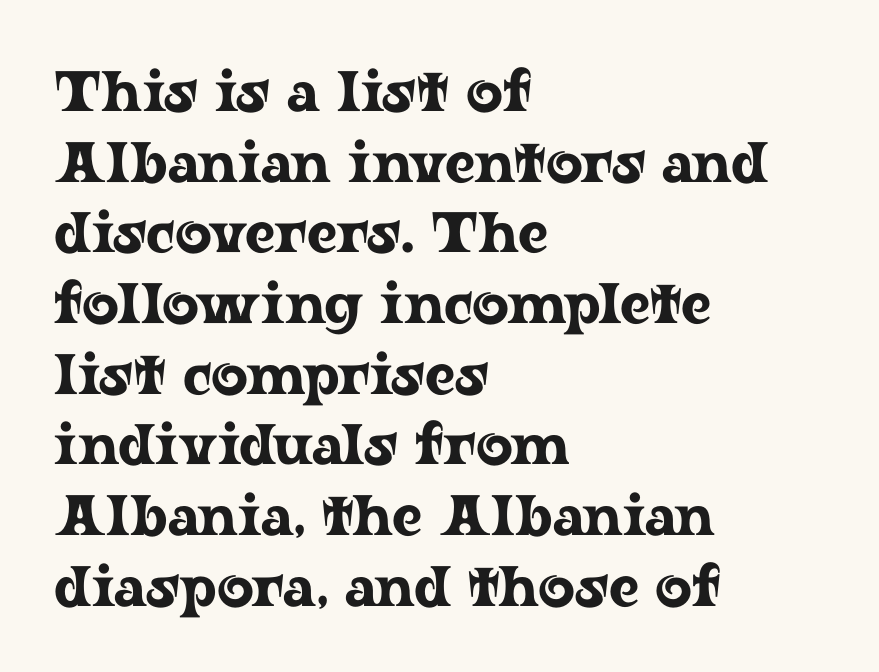
{"serif": "yes", "italic": "no", "width": "wide", "stroke_contrast": "low", "x_height": "medium", "monospaced": "no", "underline": "no", "align": "left", "line_spacing_ratio": 1.24, "letter_spacing": "normal", "letter_spacing_em": 0.0, "glyph_px": 57}
